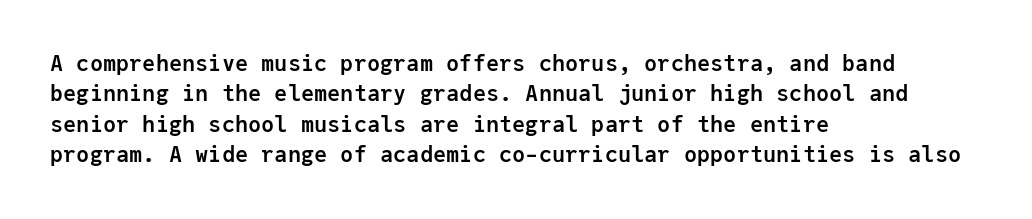
Q: Is the text bold? A: Yes.
Q: Is the text italic (slanted)? A: No, it is upright.
Q: Is the text underlined? A: No.
Q: How is the paragraph aligned? A: Left-aligned.
Q: Is the spacing between letters normal or unusually wide? A: Normal.
Q: Is the spacing between lines tight, normal or loose? A: Normal.
